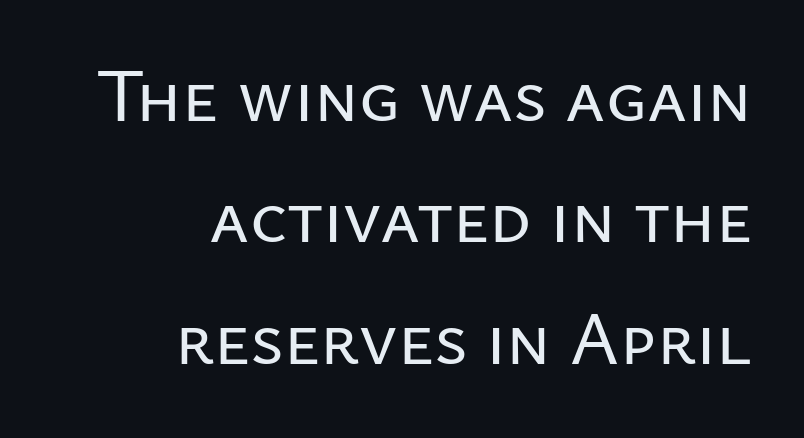
Q: Is the text italic (slanted)? A: No, it is upright.
Q: Is the typeface a serif or a sans-serif typeface? A: Sans-serif.
Q: Is the text underlined? A: No.
Q: How is the paragraph aligned? A: Right-aligned.
Q: Is the spacing between letters normal or unusually wide? A: Normal.
Q: Is the spacing between lines tight, normal or loose? A: Normal.
Q: Width (condensed, normal, or wide)? A: Normal.
Q: Stroke contrast? A: Low.
Q: x-height? A: Medium.
Q: Monospaced? A: No.
